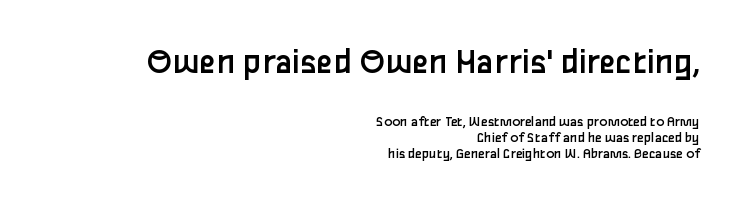
Letter spacing: default. Every character sits straight up, as roman type does. Visually the block forms a straight wall on the right and a jagged coastline on the left. Stem width sits at or under what a default text font uses. The font family rendered here belongs to the sans-serif group. How would I describe the line gaps? Narrow and economical.
